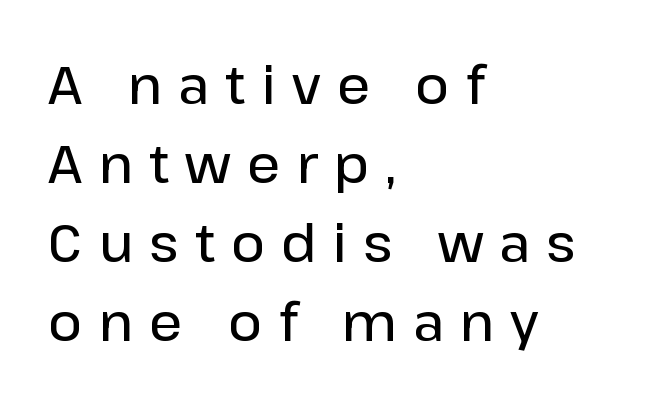
Each new line begins a customary step beneath the previous one. A somewhat darkened texture: the type is semibold rather than bold. Casual observation: everything's shoved over to the left. Unmarked baselines from the first word to the last.
